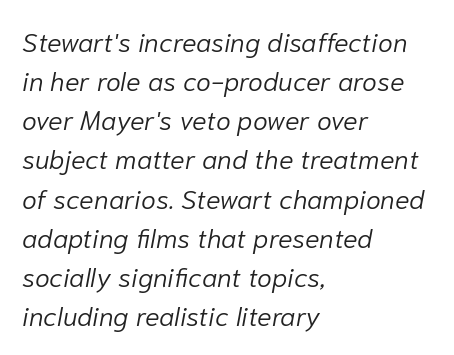
The image shows 27 px text type, italic (leaning right); set left-aligned, normal line spacing (1.45x), normal letter spacing, not underlined.
